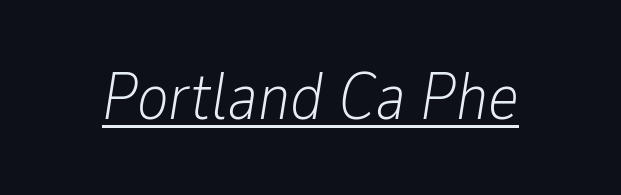
Q: Is the text bold? A: No.
Q: Is the text italic (slanted)? A: Yes, it leans right by about 9 degrees.
Q: Is the text underlined? A: Yes.
Q: Is the spacing between letters normal or unusually wide? A: Normal.
Q: Width (condensed, normal, or wide)? A: Condensed.
Q: Stroke contrast? A: Low.
Q: x-height? A: Medium.
Q: Monospaced? A: No.
